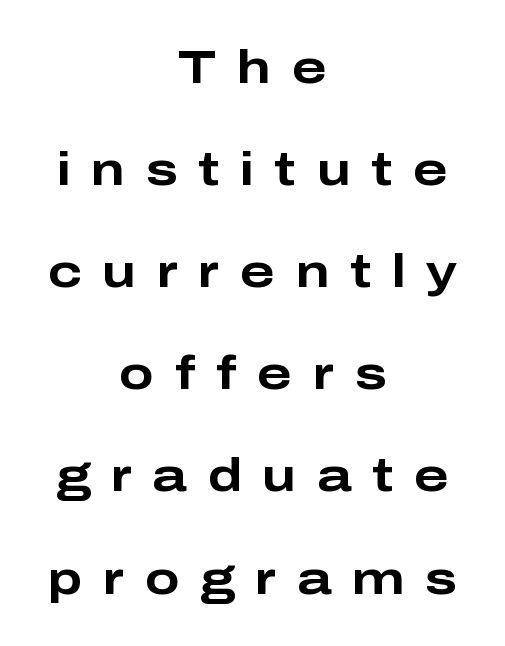
This sample has the flowing, uneven cadence of proportional lettering. The letters stand straight up with perfectly vertical stems. Every letter is thick-stroked: bold, no question. Line starts and ends both wander, symmetrically. Display-style spreading of the glyphs; the letterfit is very open. Has an underline been added? It has not.
